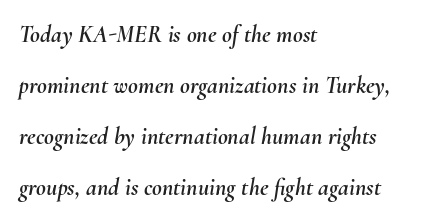
{"italic": "yes", "lean": "right", "slant_degrees": 10, "underline": "no", "align": "left", "line_spacing": "loose", "line_spacing_ratio": 2.13, "letter_spacing": "normal", "letter_spacing_em": 0.0, "glyph_px": 24}
